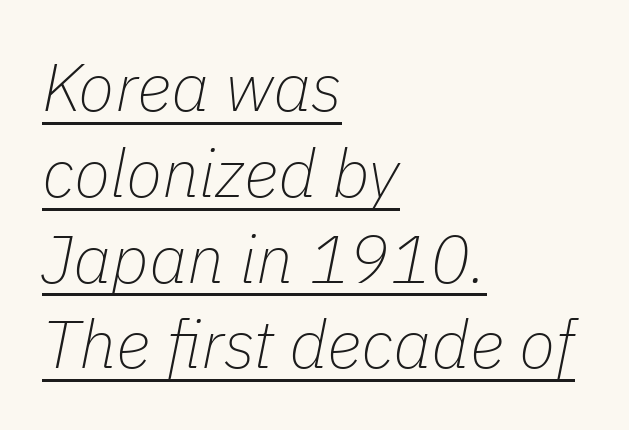
Tracking here is standard; glyphs follow each other at the usual distance. Each letter keeps its own natural width here, so spacing adapts to shape. Every row of glyphs begins at an identical x-position on the left. The font's italic variant was chosen for this text.
